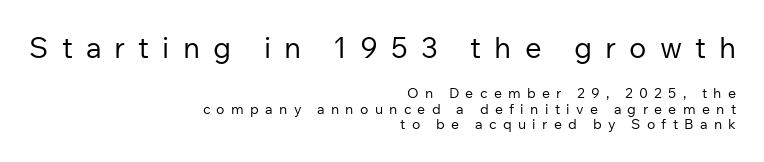
The image shows 29 px regular-weight sans-serif type, upright; set right-aligned, tight line spacing (1.11x), unusually wide letter spacing (+0.45 em), not underlined; the first (top) block is 2.07x larger; low stroke contrast and a medium x-height.
